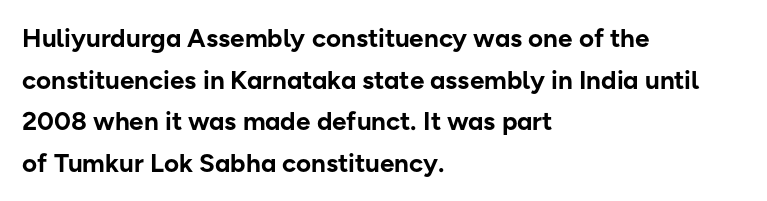
Q: Is the text bold? A: Yes.
Q: Is the text italic (slanted)? A: No, it is upright.
Q: Is the text underlined? A: No.
Q: How is the paragraph aligned? A: Left-aligned.
Q: Is the spacing between letters normal or unusually wide? A: Normal.
Q: Is the spacing between lines tight, normal or loose? A: Normal.
